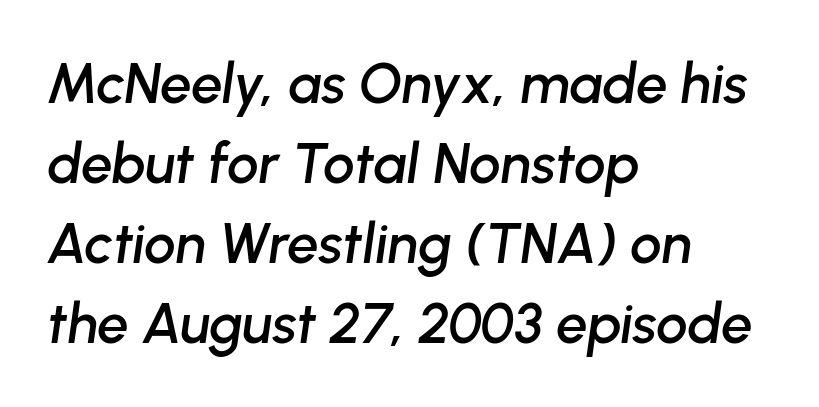
The image shows 56 px text type, italic (leaning right); set left-aligned, normal line spacing (1.43x), normal letter spacing, not underlined; low stroke contrast and a medium x-height.
